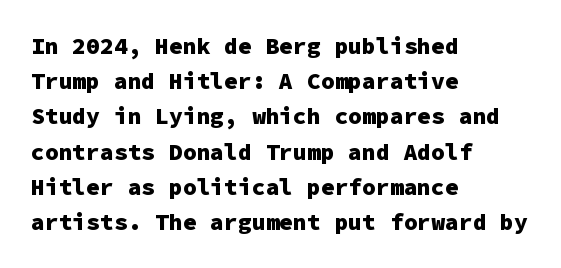
Q: Is the text bold? A: Yes.
Q: Is the text italic (slanted)? A: No, it is upright.
Q: Is the text underlined? A: No.
Q: How is the paragraph aligned? A: Left-aligned.
Q: Is the spacing between letters normal or unusually wide? A: Normal.
Q: Is the spacing between lines tight, normal or loose? A: Normal.
